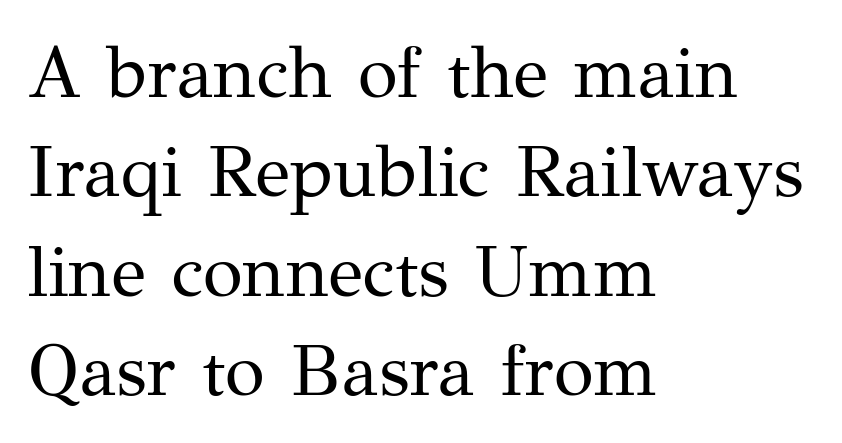
{"serif": "yes", "italic": "no", "bold": "no", "weight": "regular", "width": "normal", "stroke_contrast": "medium", "x_height": "medium", "monospaced": "no", "underline": "no", "align": "left", "line_spacing": "normal", "line_spacing_ratio": 1.36, "letter_spacing": "normal", "letter_spacing_em": 0.0, "glyph_px": 73}
